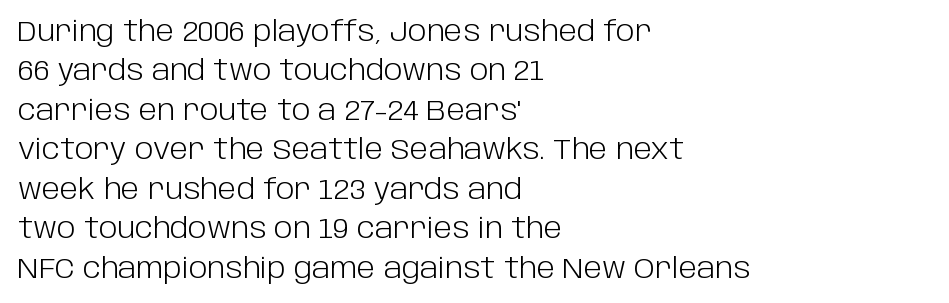
Italic? Not at all — the glyphs are vertical. You could call the tracking neutral — neither tight nor loose. In terms of leading, this rendering sits right in the middle. Anything drawn beneath the words? Only blank space. The rendering uses natural spacing where letterforms have individual widths. The strokes are not fattened; the text isn't bold.
